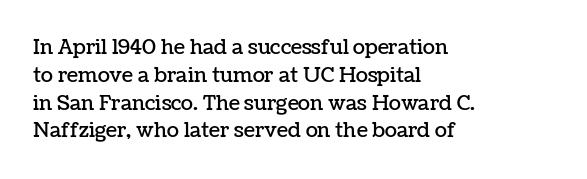
Q: Is the text italic (slanted)? A: No, it is upright.
Q: Is the text underlined? A: No.
Q: How is the paragraph aligned? A: Left-aligned.
Q: Is the spacing between letters normal or unusually wide? A: Normal.
Q: Is the spacing between lines tight, normal or loose? A: Normal.
